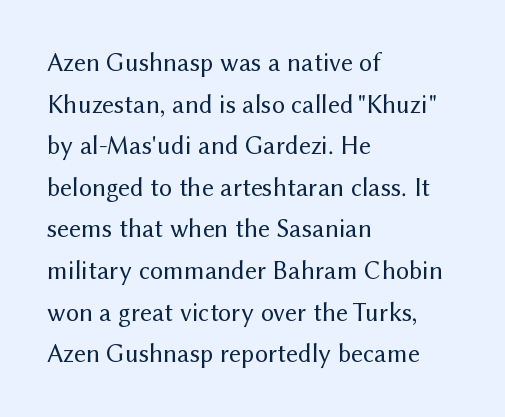
{"italic": "no", "bold": "no", "underline": "no", "align": "left", "line_spacing": "normal", "line_spacing_ratio": 1.6, "letter_spacing": "normal", "letter_spacing_em": 0.0, "glyph_px": 26}
